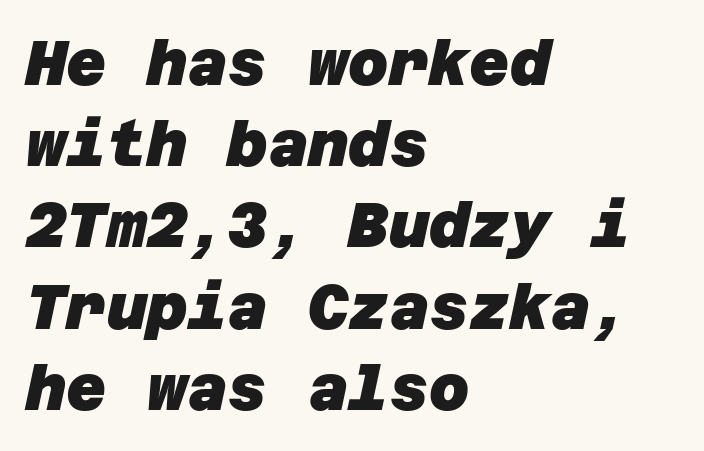
In CSS terms this would be text-align: left. The baseline area is clear. Students, observe: this is what conventionally led text looks like. The characters display no serif detailing; their extremities are plain. You could call the tracking neutral — neither tight nor loose. In terms of weight, the rendering is a true, heavy bold.
